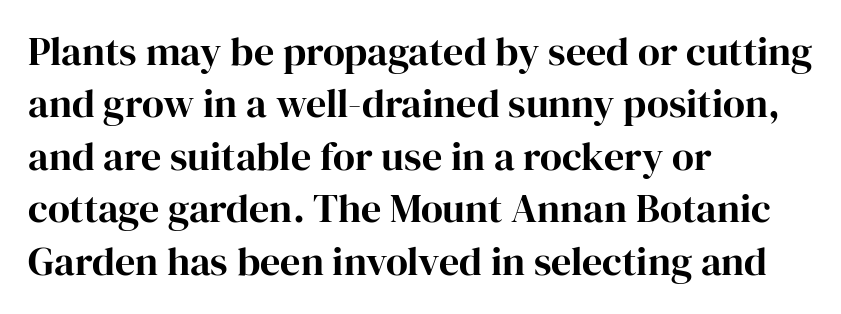
{"serif": "yes", "italic": "no", "width": "normal", "stroke_contrast": "high", "x_height": "medium", "monospaced": "no", "underline": "no", "align": "left", "line_spacing": "normal", "line_spacing_ratio": 1.31, "letter_spacing": "normal", "letter_spacing_em": 0.0, "glyph_px": 40}
